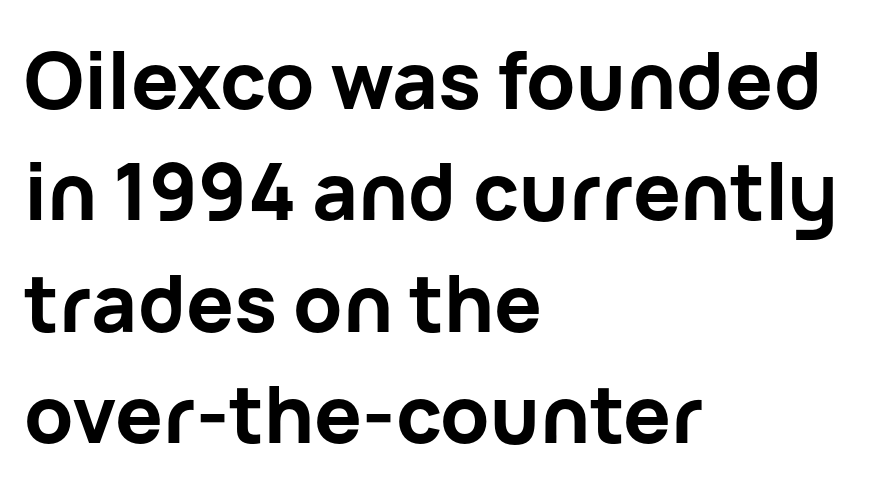
{"serif": "no", "italic": "no", "bold": "yes", "weight": "bold", "width": "normal", "stroke_contrast": "low", "x_height": "medium", "monospaced": "no", "underline": "no", "align": "left", "line_spacing": "normal", "line_spacing_ratio": 1.41, "letter_spacing": "normal", "letter_spacing_em": 0.0, "glyph_px": 79}
